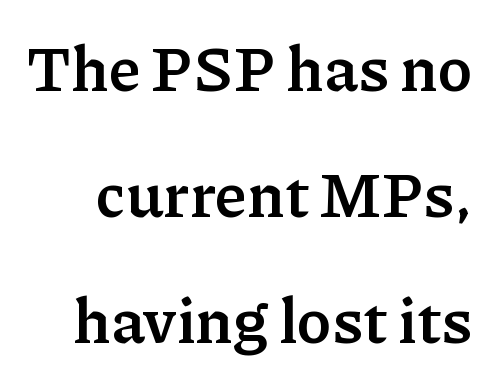
The image shows 63 px semibold serif type, upright; set loose line spacing (2.0x), normal letter spacing, not underlined; low stroke contrast and a medium x-height.
